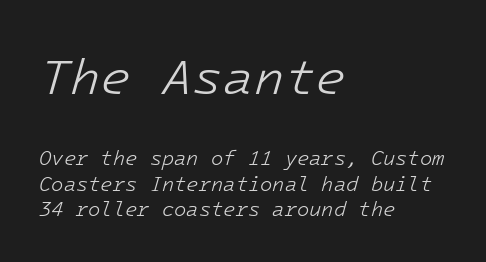
{"italic": "yes", "lean": "right", "slant_degrees": 16, "bold": "no", "weight": "light", "width": "normal", "stroke_contrast": "low", "x_height": "medium", "underline": "no", "align": "left", "line_spacing": "normal", "line_spacing_ratio": 1.28, "letter_spacing": "normal", "letter_spacing_em": 0.0, "larger_block": "first", "size_ratio": 2.5, "glyph_px": 50}
